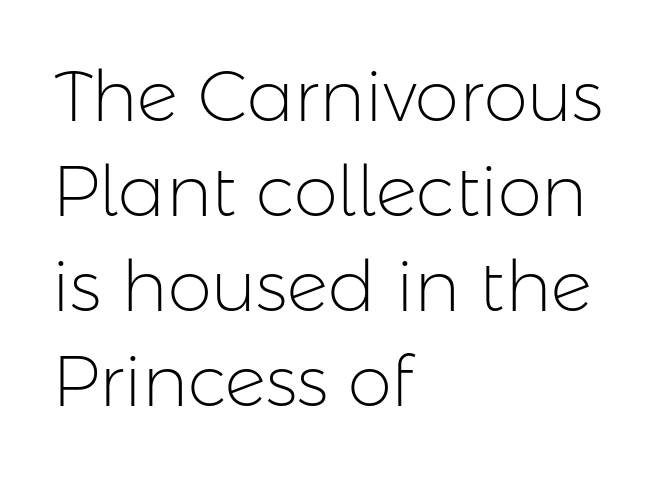
The image shows 71 px light sans-serif type, upright; set left-aligned, normal line spacing (1.34x), normal letter spacing, not underlined; low stroke contrast and a medium x-height.
